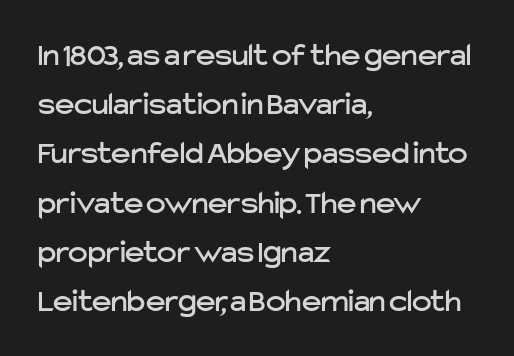
The passage shown has conventional tracking throughout. Varying glyph widths throughout — classic text-font behaviour. Posture: vertical. Vertical spacing — default. Nothing sits at the stroke ends, so this counts as sans-serif. This rendering features lettering with no underline.
